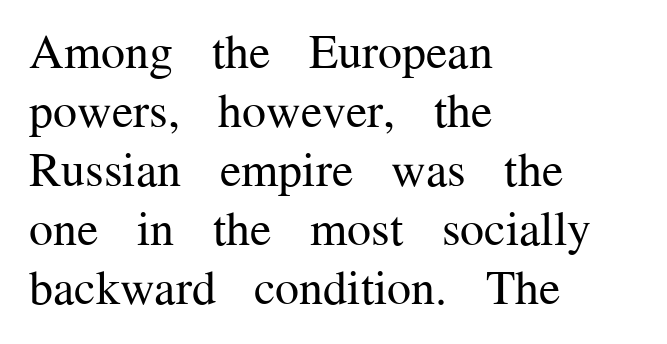
Q: Is the text bold? A: No.
Q: Is the text italic (slanted)? A: No, it is upright.
Q: Is the typeface a serif or a sans-serif typeface? A: Serif.
Q: Is the text underlined? A: No.
Q: How is the paragraph aligned? A: Left-aligned.
Q: Is the spacing between letters normal or unusually wide? A: Normal.
Q: Width (condensed, normal, or wide)? A: Normal.
Q: Stroke contrast? A: Medium.
Q: x-height? A: Medium.
Q: Monospaced? A: No.
